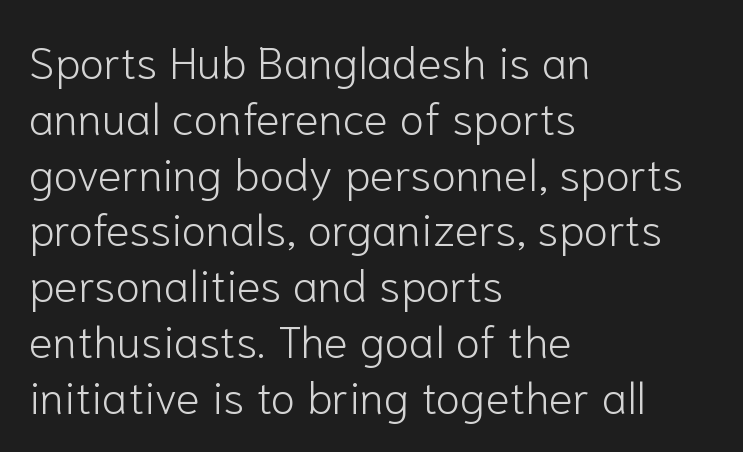
Each letter keeps its own natural width here, so spacing adapts to shape. It's the straight-up-and-down kind of type. The horizontal fit of the characters is conventional and even. One-word summary of the alignment: left. Stems and bowls with no extra thickness — not bold. The baseline area is clear.
